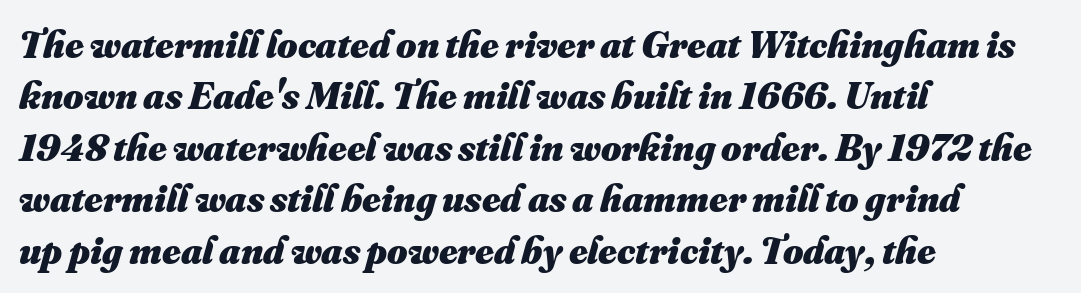
Short note: letters normally spaced. The designer left line spacing at the default. Summary of weight: heavy, a full bold. Note the varied advance widths — an 'i' is clearly narrower than an 'm'. Visually the block forms a straight wall on the left and a jagged coastline on the right.
